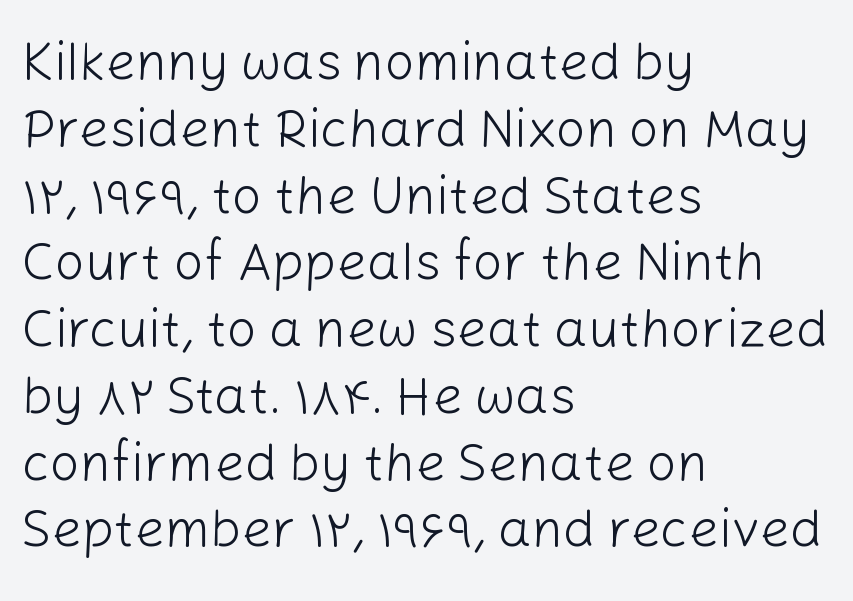
{"serif": "no", "italic": "no", "bold": "no", "weight": "light", "width": "normal", "stroke_contrast": "low", "x_height": "medium", "monospaced": "no", "underline": "no", "align": "left", "line_spacing": "normal", "line_spacing_ratio": 1.26, "letter_spacing": "normal", "letter_spacing_em": 0.0, "glyph_px": 53}
